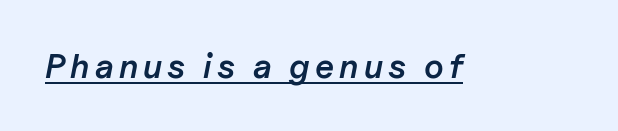
Q: Is the text bold? A: Semi-bold.
Q: Is the text italic (slanted)? A: Yes, it leans right by about 11 degrees.
Q: Is the text underlined? A: Yes.
Q: Width (condensed, normal, or wide)? A: Normal.
Q: Stroke contrast? A: Low.
Q: x-height? A: Medium.
Q: Monospaced? A: No.
